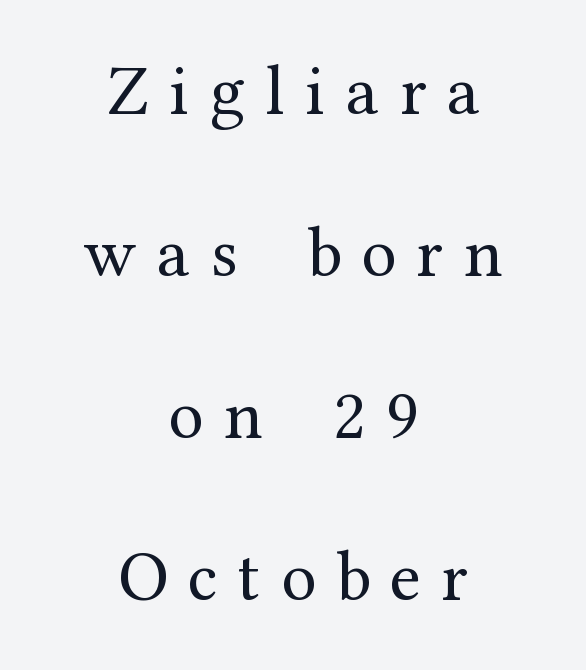
The image shows 71 px regular-weight serif type, upright; set centered, loose line spacing (2.28x), unusually wide letter spacing (+0.29 em), not underlined; medium stroke contrast and a medium x-height.
